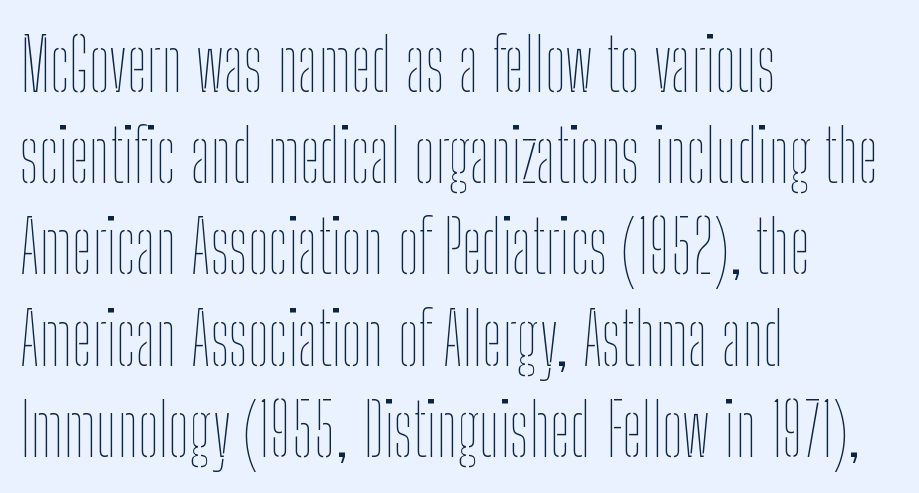
Tracking here is standard; glyphs follow each other at the usual distance. Do the characters align in a grid? No, the font is proportional. No chunkiness to these letters — they're not bold. Does the leading feel generous? No, just average. This is roman type, the default non-slanted kind.
